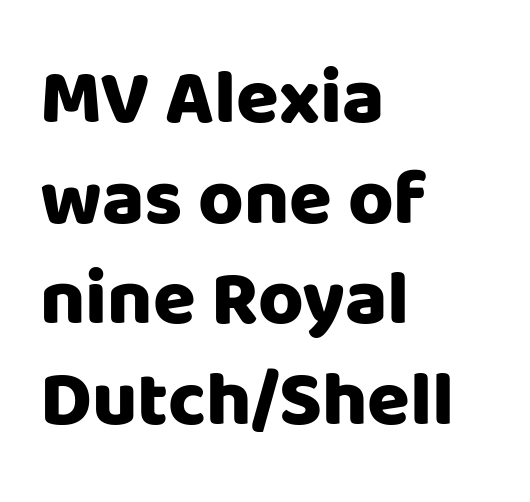
Q: Is the text bold? A: Yes.
Q: Is the text italic (slanted)? A: No, it is upright.
Q: Is the typeface a serif or a sans-serif typeface? A: Sans-serif.
Q: Is the text underlined? A: No.
Q: How is the paragraph aligned? A: Left-aligned.
Q: Is the spacing between letters normal or unusually wide? A: Normal.
Q: Is the spacing between lines tight, normal or loose? A: Normal.
Q: Width (condensed, normal, or wide)? A: Normal.
Q: Stroke contrast? A: Low.
Q: x-height? A: Large.
Q: Monospaced? A: No.
